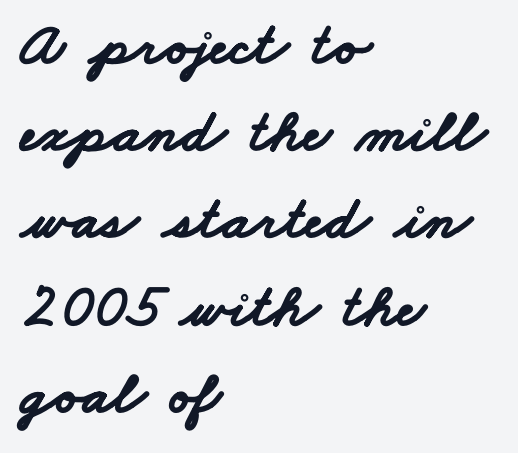
The image shows 61 px bold, wide sans-serif type; set left-aligned, normal line spacing (1.43x), normal letter spacing, not underlined; low stroke contrast and a small x-height.
